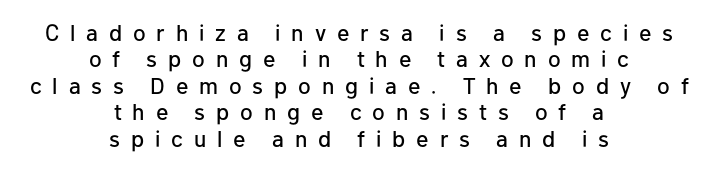
{"italic": "no", "underline": "no", "align": "center", "line_spacing": "tight", "line_spacing_ratio": 1.15, "letter_spacing": "wide", "letter_spacing_em": 0.47, "glyph_px": 23}
